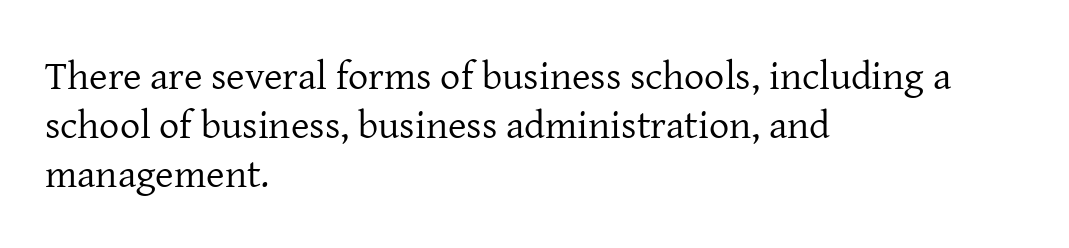
Q: Is the text bold? A: No.
Q: Is the text italic (slanted)? A: No, it is upright.
Q: Is the typeface a serif or a sans-serif typeface? A: Serif.
Q: Is the text underlined? A: No.
Q: How is the paragraph aligned? A: Left-aligned.
Q: Is the spacing between letters normal or unusually wide? A: Normal.
Q: Width (condensed, normal, or wide)? A: Normal.
Q: Stroke contrast? A: Low.
Q: x-height? A: Medium.
Q: Monospaced? A: No.
